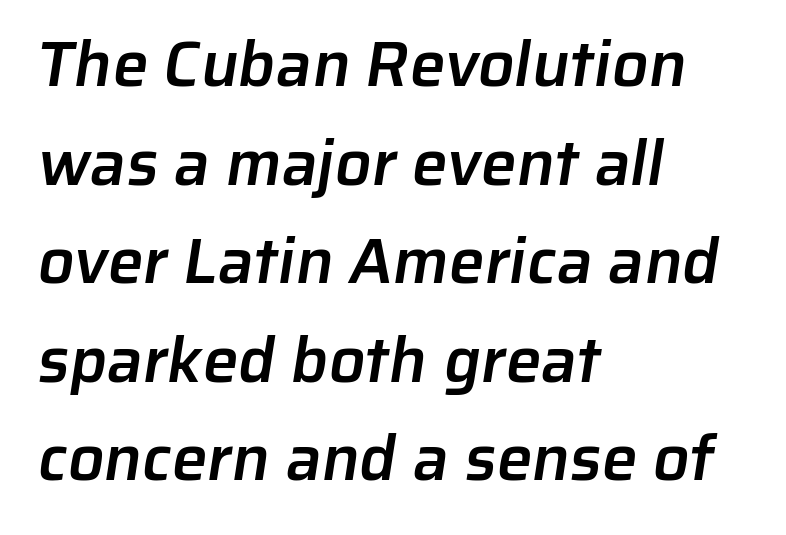
{"serif": "no", "bold": "semi", "weight": "semibold", "width": "normal", "stroke_contrast": "low", "x_height": "medium", "monospaced": "no", "underline": "no", "align": "left", "line_spacing": "normal", "line_spacing_ratio": 1.54, "letter_spacing": "normal", "letter_spacing_em": 0.0, "glyph_px": 64}
